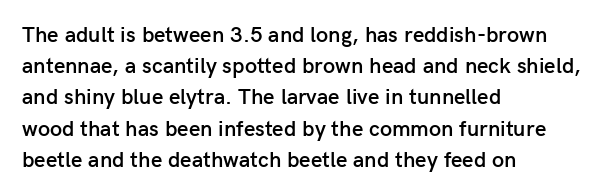
This is moderately heavy type, rendered in semibold. No extra tracking has been applied to these lines. Alignment: flush left. Leading matches the norm, producing a regular column.
